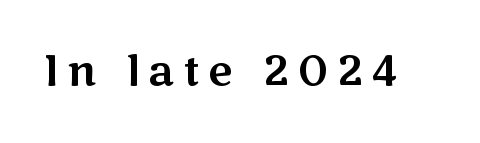
Unlike italic type, these characters show no tilt at all. Only glyphs here, with clear space below each row. The rendering uses natural spacing where letterforms have individual widths. Observe the absence of serifs on each vertical stroke in this sample. Spacing between characters has been opened up far beyond the box default.
